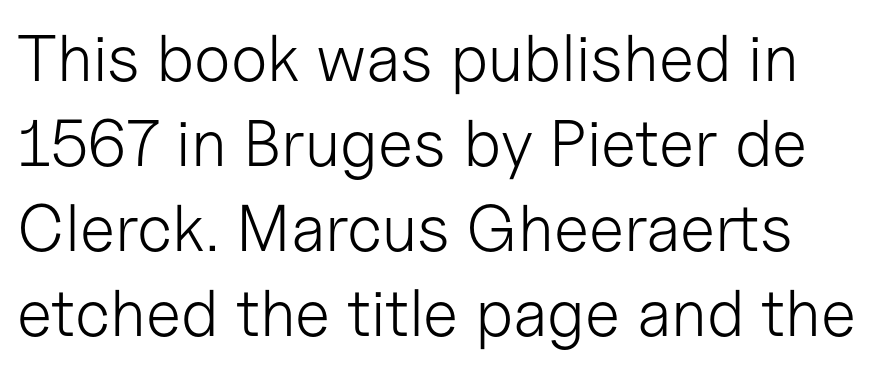
Does extra space separate the letters? No, they use regular spacing. The passage shown is not bold in any degree. A clean baseline with only descenders dipping below it. Do the letters lean? They stand straight. This sample keeps an unexceptional amount of space between lines.
